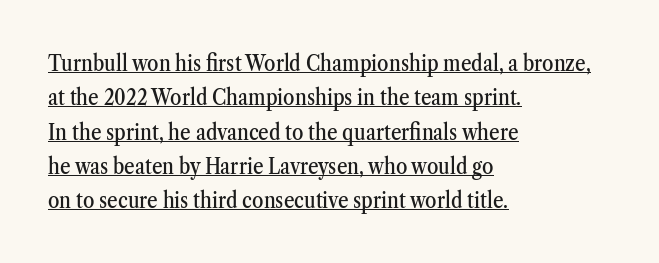
Alignment: flush left. Descenders here cross a horizontal rule under the line. The face used here is rendered with its standard letterfit. Characters remain perfectly vertical along every line. How would I describe the line gaps? Plain and ordinary.
